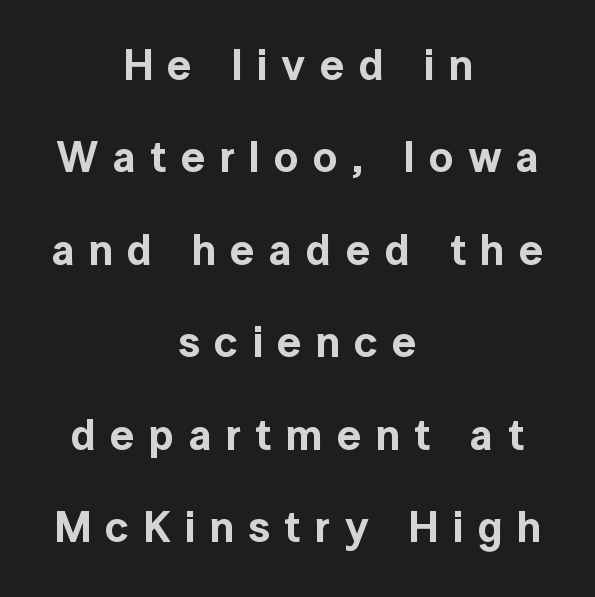
{"serif": "no", "italic": "no", "width": "normal", "x_height": "medium", "monospaced": "no", "underline": "no", "align": "center", "line_spacing": "loose", "line_spacing_ratio": 2.15, "letter_spacing": "wide", "letter_spacing_em": 0.33, "glyph_px": 43}
